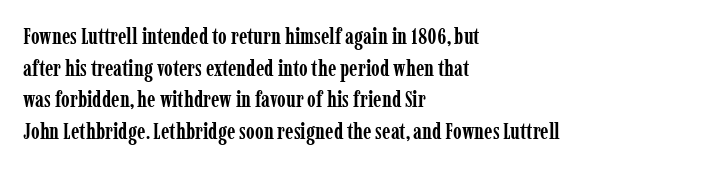
Q: Is the text bold? A: Yes.
Q: Is the text italic (slanted)? A: No, it is upright.
Q: Is the text underlined? A: No.
Q: How is the paragraph aligned? A: Left-aligned.
Q: Is the spacing between letters normal or unusually wide? A: Normal.
Q: Is the spacing between lines tight, normal or loose? A: Normal.
